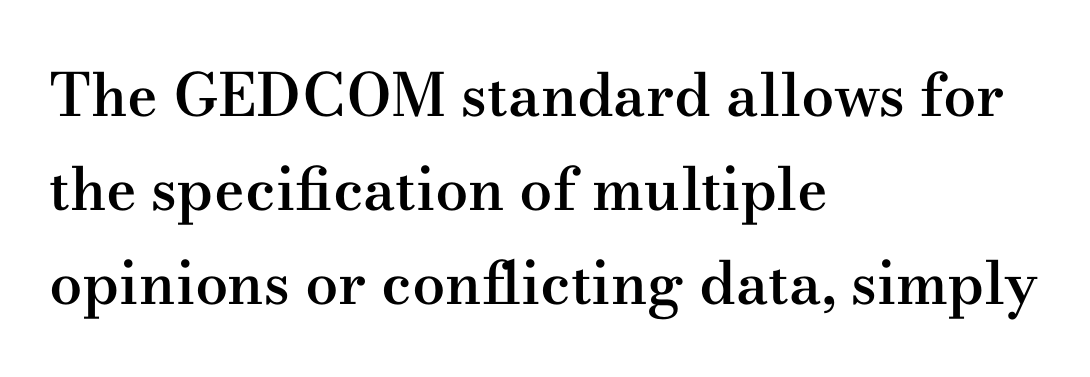
The passage shown is typed in a proportional face where columns would drift. The face used here is seriffed, in the tradition of book romans. Is there any slant? The stems are plumb. These lines keep a tight, regular rhythm from letter to letter.
